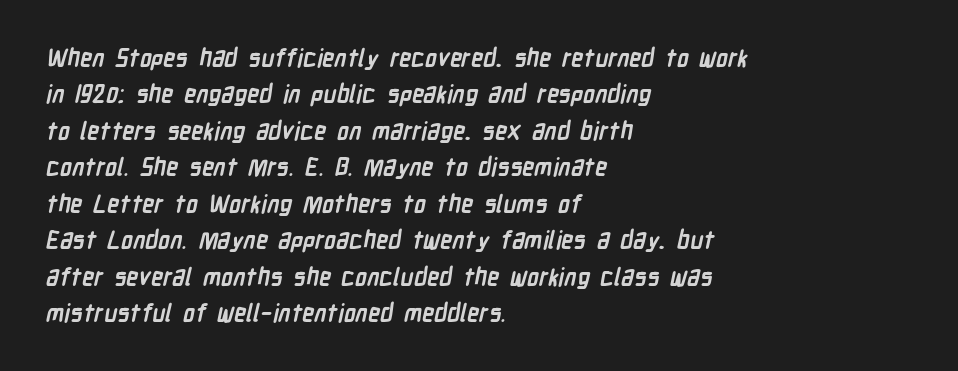
{"bold": "yes", "underline": "no", "align": "left", "line_spacing": "normal", "line_spacing_ratio": 1.52, "letter_spacing": "normal", "letter_spacing_em": 0.0, "glyph_px": 24}
